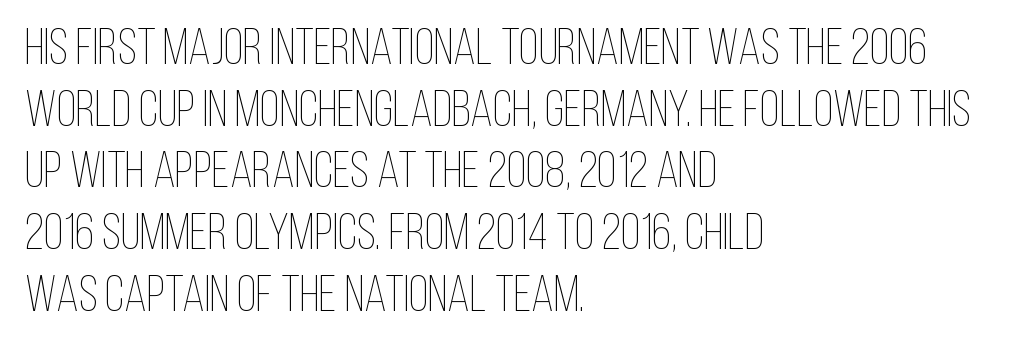
Q: Is the text bold? A: No.
Q: Is the text italic (slanted)? A: No, it is upright.
Q: Is the text underlined? A: No.
Q: How is the paragraph aligned? A: Left-aligned.
Q: Is the spacing between letters normal or unusually wide? A: Normal.
Q: Width (condensed, normal, or wide)? A: Condensed.
Q: Stroke contrast? A: Low.
Q: x-height? A: Large.
Q: Monospaced? A: No.
